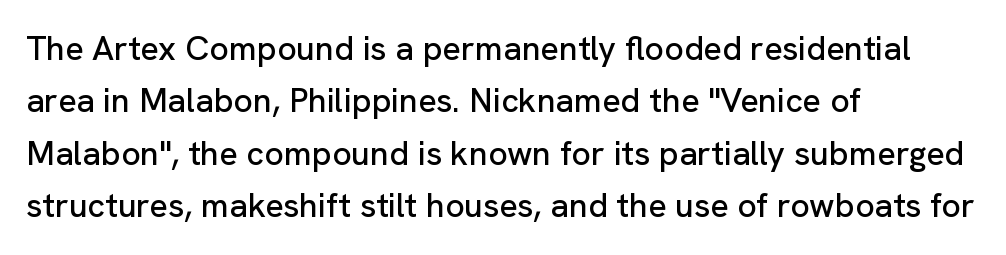
{"serif": "no", "italic": "no", "width": "normal", "stroke_contrast": "low", "x_height": "medium", "monospaced": "no", "underline": "no", "align": "left", "line_spacing": "normal", "line_spacing_ratio": 1.54, "letter_spacing": "normal", "letter_spacing_em": 0.0, "glyph_px": 34}
